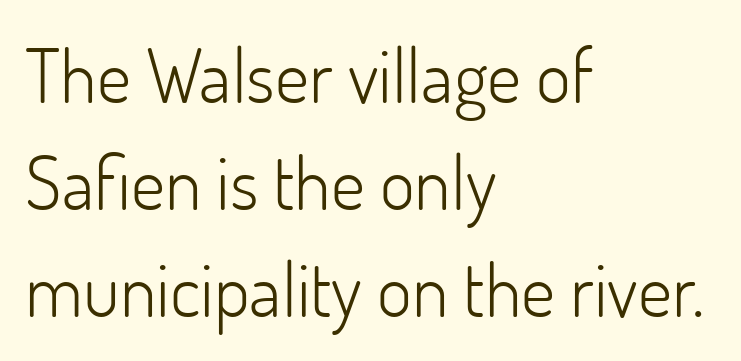
The image shows 75 px light sans-serif type, upright; set left-aligned, normal line spacing (1.43x), normal letter spacing, not underlined; low stroke contrast and a small x-height.
